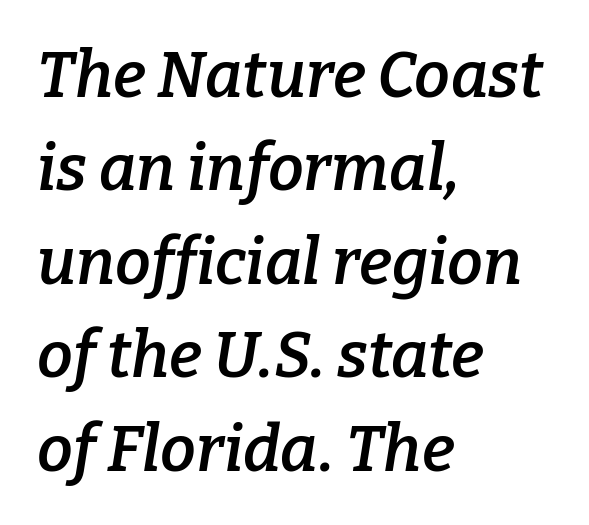
{"serif": "yes", "italic": "yes", "lean": "right", "slant_degrees": 9, "bold": "semi", "weight": "semibold", "width": "normal", "stroke_contrast": "low", "x_height": "medium", "monospaced": "no", "underline": "no", "align": "left", "line_spacing": "normal", "line_spacing_ratio": 1.46, "letter_spacing": "normal", "letter_spacing_em": 0.0, "glyph_px": 64}
